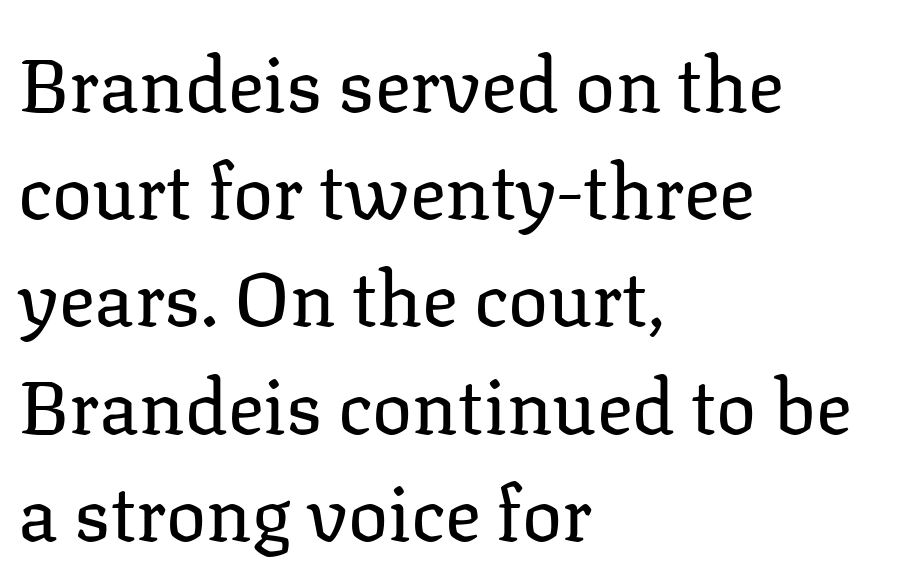
Q: Is the text bold? A: No.
Q: Is the text italic (slanted)? A: No, it is upright.
Q: Is the typeface a serif or a sans-serif typeface? A: Serif.
Q: Is the text underlined? A: No.
Q: How is the paragraph aligned? A: Left-aligned.
Q: Is the spacing between letters normal or unusually wide? A: Normal.
Q: Is the spacing between lines tight, normal or loose? A: Normal.
Q: Width (condensed, normal, or wide)? A: Normal.
Q: Stroke contrast? A: Low.
Q: x-height? A: Medium.
Q: Monospaced? A: No.
